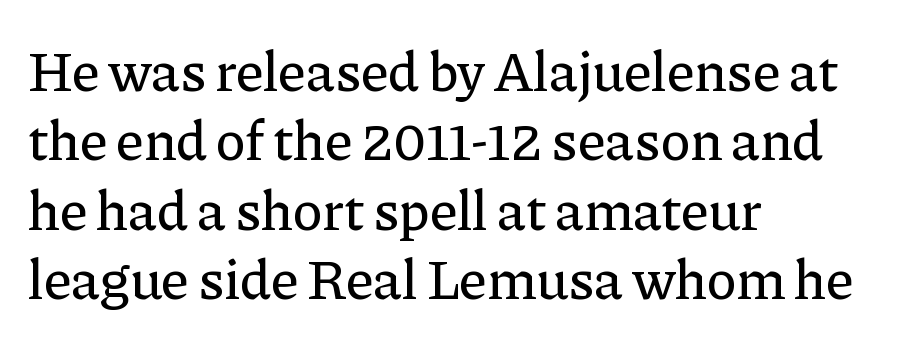
All the whitespace from short lines collects on the right. Notice how the stems are strictly vertical — no italics here. Underline: absent. The letterforms sit shoulder to shoulder at normal distance.
